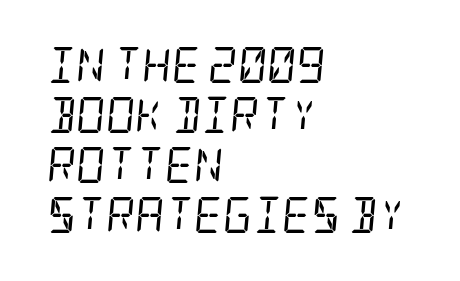
{"serif": "yes", "italic": "yes", "lean": "right", "slant_degrees": 5, "bold": "no", "weight": "regular", "width": "condensed", "stroke_contrast": "low", "x_height": "large", "underline": "no", "align": "left", "line_spacing": "normal", "line_spacing_ratio": 1.39, "letter_spacing": "normal", "letter_spacing_em": 0.0, "glyph_px": 36}
